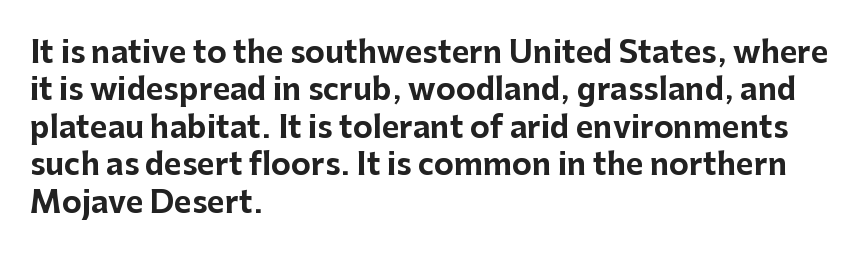
{"serif": "no", "italic": "no", "bold": "yes", "weight": "bold", "width": "normal", "stroke_contrast": "low", "x_height": "medium", "monospaced": "no", "underline": "no", "align": "left", "line_spacing": "normal", "line_spacing_ratio": 1.25, "letter_spacing": "normal", "letter_spacing_em": 0.0, "glyph_px": 30}
